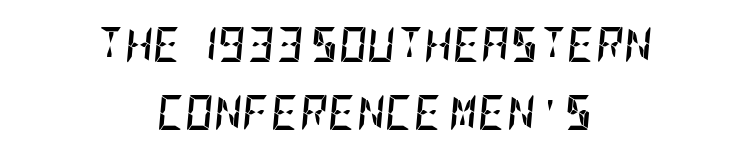
Look at the tracking — it's just the regular setting, nothing added. Honestly, the rows look like they've been pulled way apart. The glyphs are unaccompanied by any horizontal stroke below them. Leftover space on each line is divided equally before and after the words. Pretty heavy lettering here — definitely bold.
